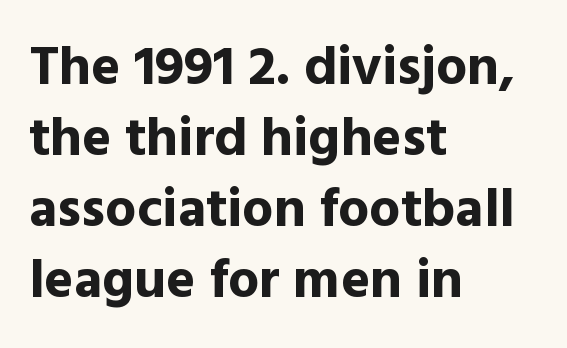
{"serif": "no", "italic": "no", "bold": "yes", "weight": "bold", "width": "normal", "x_height": "medium", "monospaced": "no", "underline": "no", "align": "left", "line_spacing": "normal", "line_spacing_ratio": 1.29, "letter_spacing": "normal", "letter_spacing_em": 0.0, "glyph_px": 55}
